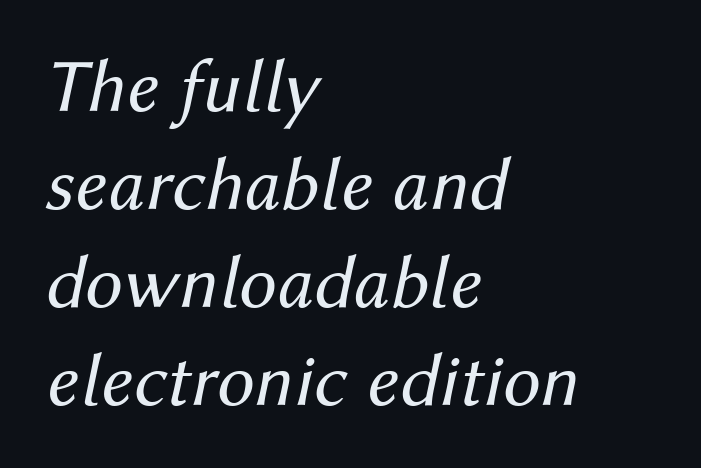
The image shows 76 px regular-weight type, italic (leaning right); set left-aligned, normal line spacing (1.29x), normal letter spacing, not underlined; medium stroke contrast and a medium x-height.
